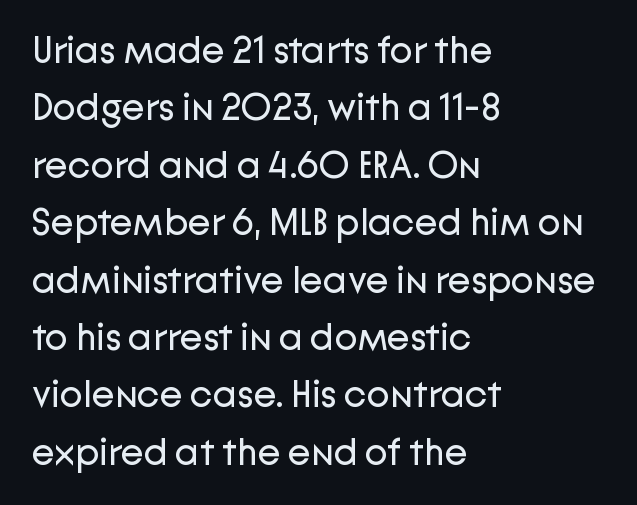
The image shows 38 px regular-weight sans-serif type, upright; set left-aligned, normal line spacing (1.51x), normal letter spacing, not underlined; low stroke contrast and a medium x-height.
